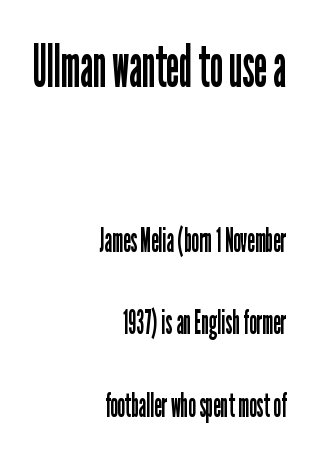
Bare-footed words on every line. The face looks like a standard text weight, possibly lighter. Italic: no, the glyphs are upright roman. How would I describe the line gaps? Wide and relaxed. Short note: letters normally spaced.
